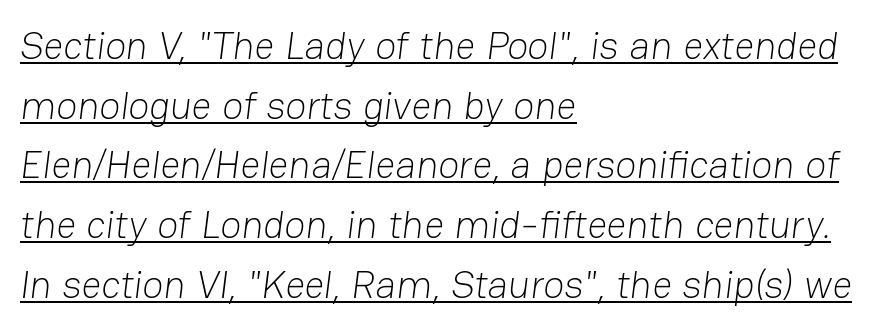
Check the space under the baseline: a stroke is drawn there. Stroke thickness stays within the range of a standard reading face or lighter. Note the varied advance widths — an 'i' is clearly narrower than an 'm'. Compared with typical body copy, the letter spacing here is the same. Line starts are locked; line ends wander.
